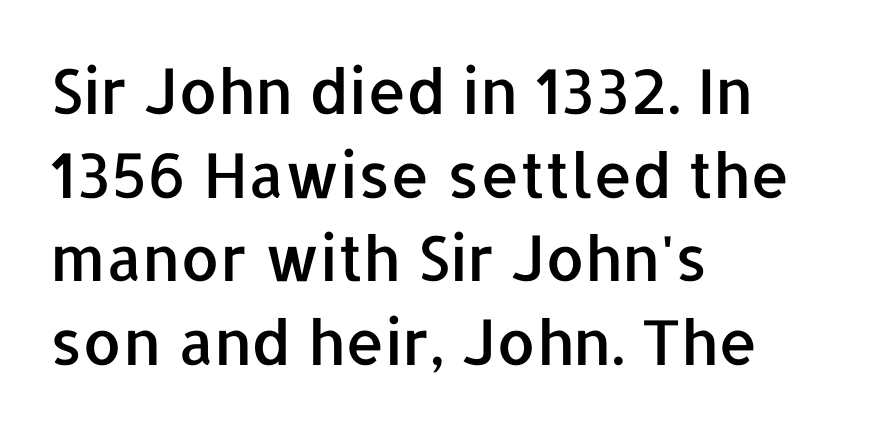
Is there much room between lines? A standard amount, neither cramped nor airy. Proportional: the letters do not fall into vertical columns. The gap between lines stays unmarked. Upright lettering throughout. The tracking reads as untouched default to a designer's eye. Each line starts at the same left margin while the right side varies.
